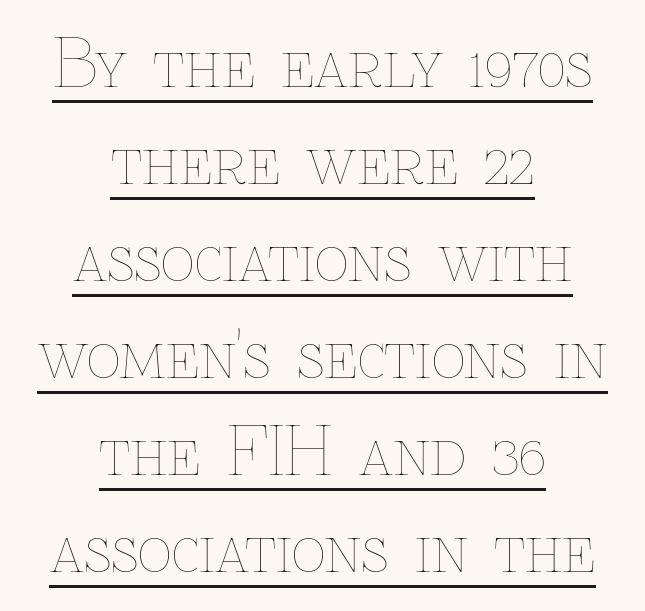
Q: Is the text bold? A: No.
Q: Is the text italic (slanted)? A: No, it is upright.
Q: Is the text underlined? A: Yes.
Q: How is the paragraph aligned? A: Centered.
Q: Is the spacing between letters normal or unusually wide? A: Normal.
Q: Is the spacing between lines tight, normal or loose? A: Normal.
Q: Width (condensed, normal, or wide)? A: Normal.
Q: Stroke contrast? A: Low.
Q: x-height? A: Medium.
Q: Monospaced? A: No.
